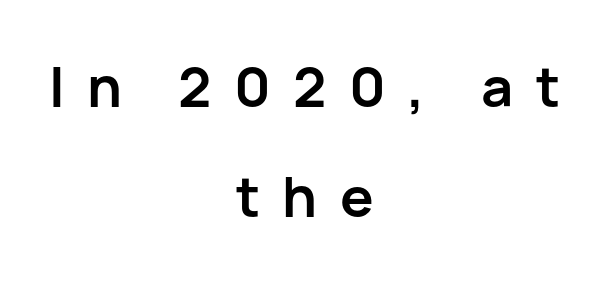
Q: Is the text bold? A: Yes.
Q: Is the text italic (slanted)? A: No, it is upright.
Q: Is the typeface a serif or a sans-serif typeface? A: Sans-serif.
Q: Is the text underlined? A: No.
Q: How is the paragraph aligned? A: Centered.
Q: Is the spacing between letters normal or unusually wide? A: Unusually wide.
Q: Is the spacing between lines tight, normal or loose? A: Loose.
Q: Width (condensed, normal, or wide)? A: Normal.
Q: Stroke contrast? A: Low.
Q: x-height? A: Medium.
Q: Monospaced? A: No.
